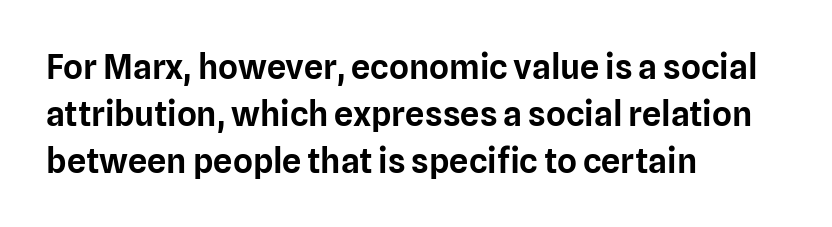
{"serif": "no", "italic": "no", "width": "normal", "stroke_contrast": "low", "x_height": "medium", "monospaced": "no", "underline": "no", "align": "left", "line_spacing": "normal", "line_spacing_ratio": 1.38, "letter_spacing": "normal", "letter_spacing_em": 0.0, "glyph_px": 34}
